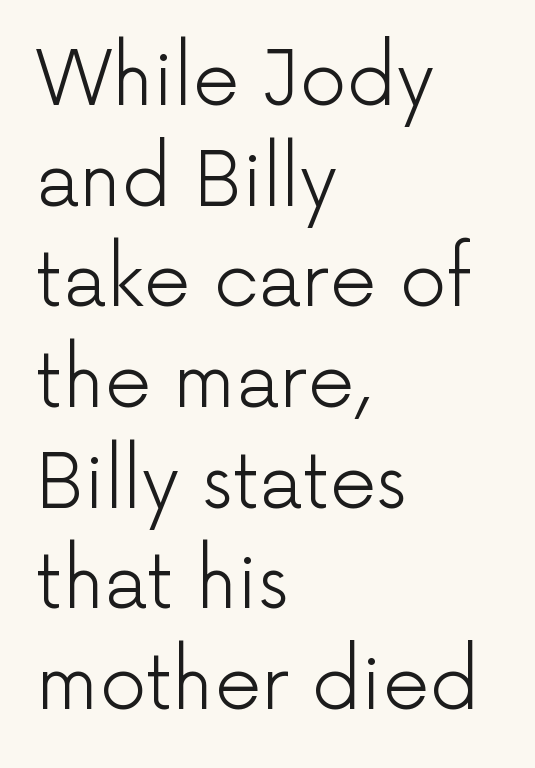
Q: Is the text bold? A: No.
Q: Is the text italic (slanted)? A: No, it is upright.
Q: Is the typeface a serif or a sans-serif typeface? A: Sans-serif.
Q: Is the text underlined? A: No.
Q: How is the paragraph aligned? A: Left-aligned.
Q: Is the spacing between letters normal or unusually wide? A: Normal.
Q: Is the spacing between lines tight, normal or loose? A: Normal.
Q: Width (condensed, normal, or wide)? A: Normal.
Q: Stroke contrast? A: Low.
Q: x-height? A: Medium.
Q: Monospaced? A: No.
